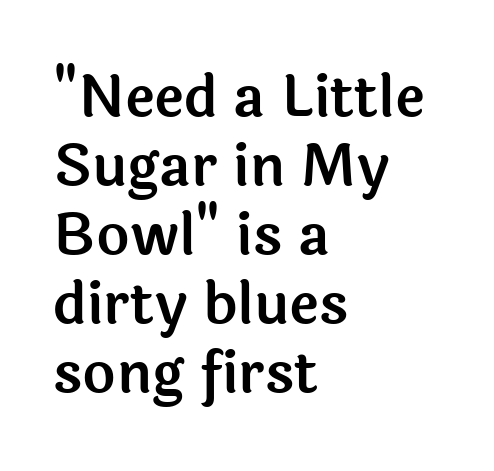
The paragraph shown leans on its left margin. Type without underlining. The designer went with a sans here, leaving each stem footless. Character widths vary here, with narrow letters taking less room than wide ones.
